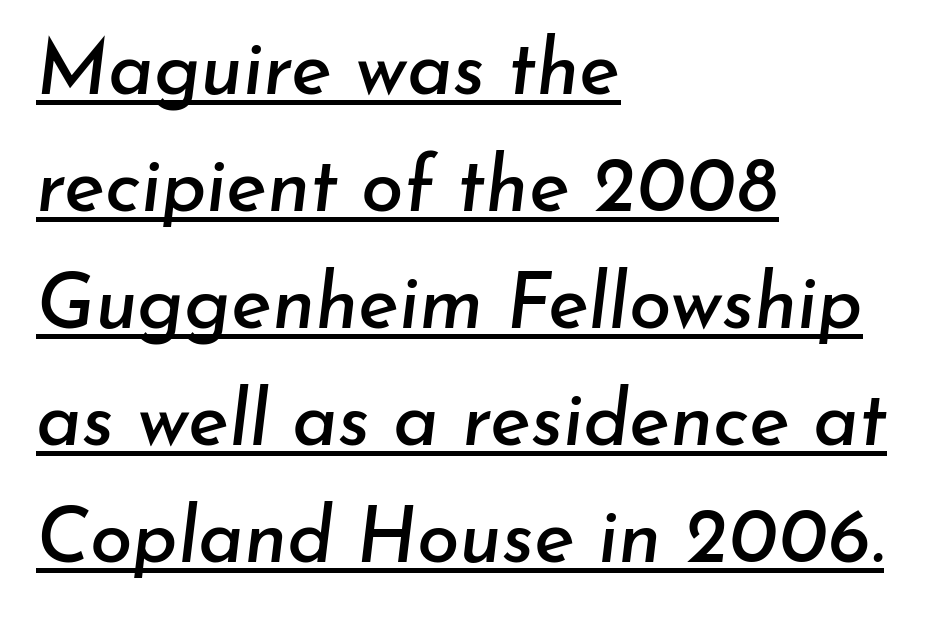
{"italic": "yes", "lean": "right", "slant_degrees": 7, "width": "normal", "stroke_contrast": "low", "x_height": "small", "monospaced": "no", "underline": "yes", "align": "left", "line_spacing": "normal", "line_spacing_ratio": 1.52, "letter_spacing": "normal", "letter_spacing_em": 0.0, "glyph_px": 77}
